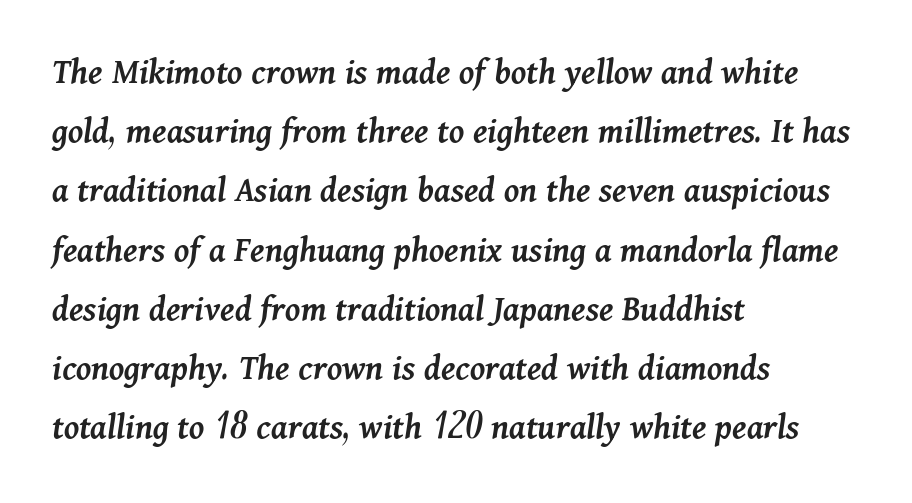
Descenders hang freely into open space. There is no visible air inserted between adjacent glyphs. If you drew a line through each stem, it would be angled. This rendering uses left alignment, leaving the right contour irregular. Here the designer chose a conventional face with non-uniform glyph widths.
